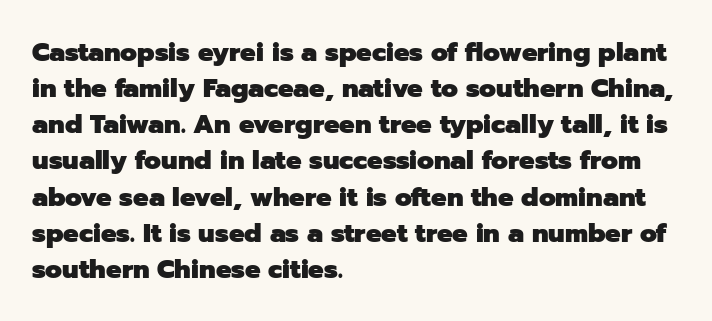
The image shows 26 px bold type, upright; set left-aligned, normal line spacing (1.39x), normal letter spacing, not underlined.
